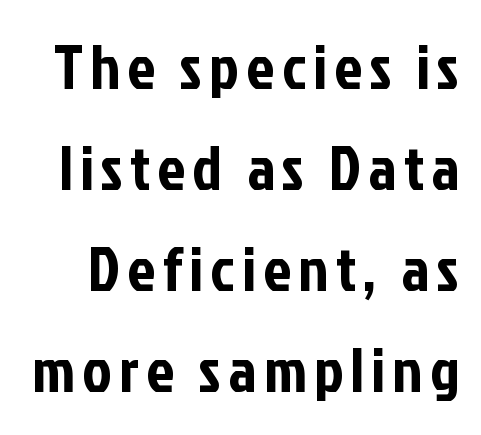
Italic: no, the glyphs are upright roman. The rendering uses natural spacing where letterforms have individual widths. A clean baseline with only descenders dipping below it. The leading is moderate, giving the passage an even texture.
